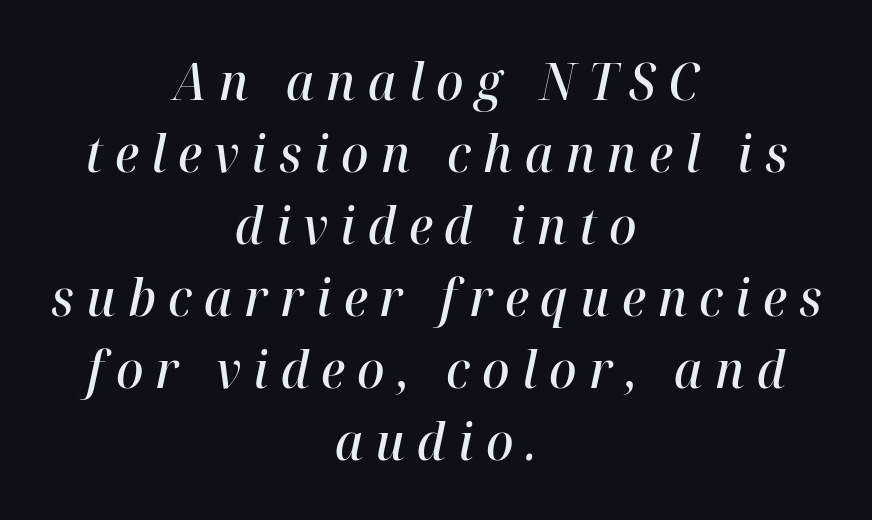
The image shows 51 px semibold type, italic (leaning right); set centered, normal line spacing (1.41x), unusually wide letter spacing (+0.24 em), not underlined; high stroke contrast and a medium x-height.
